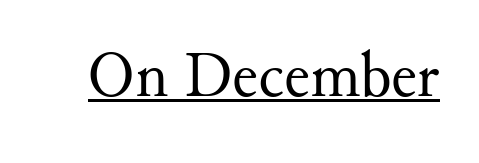
The image shows 65 px regular-weight serif type, upright; set normal letter spacing, underlined; medium stroke contrast and a small x-height.
